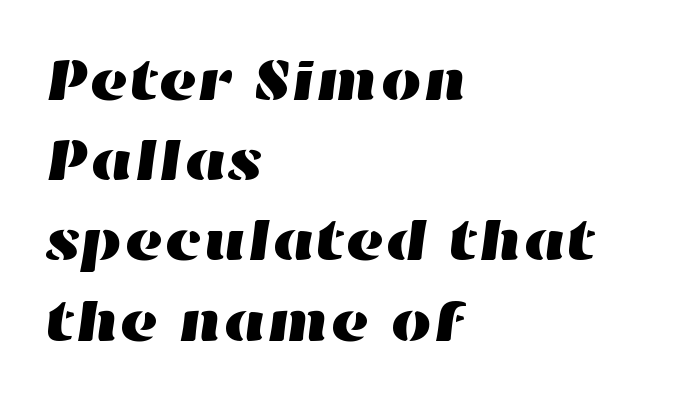
The image shows 59 px wide type; set left-aligned, normal line spacing (1.36x), normal letter spacing, not underlined; high stroke contrast and a medium x-height.
